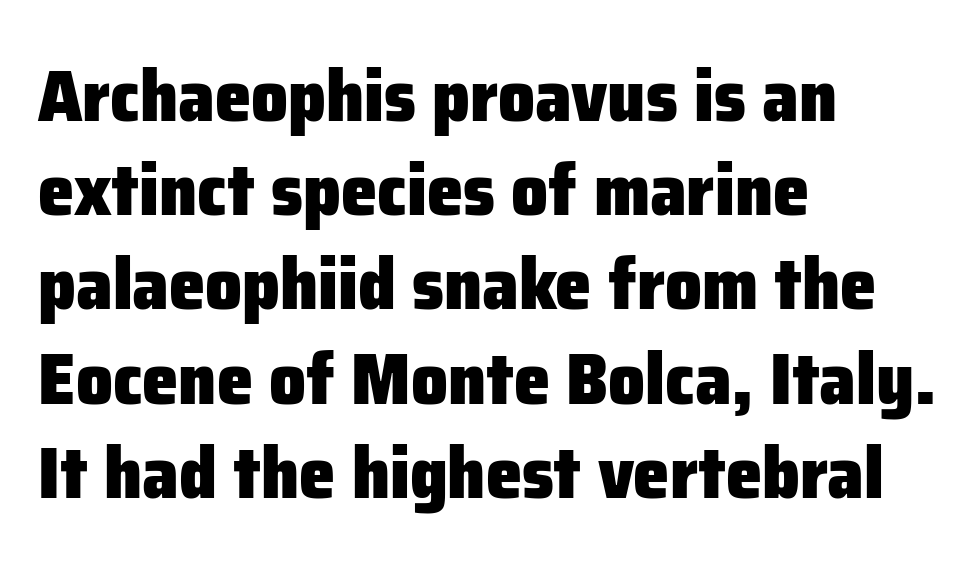
The image shows 73 px heavy sans-serif type, upright; set left-aligned, normal line spacing (1.29x), normal letter spacing, not underlined; low stroke contrast and a medium x-height.
